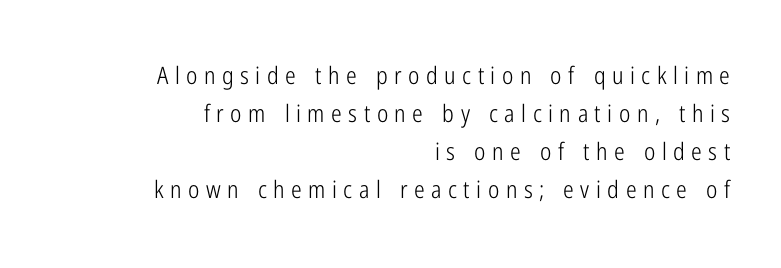
The image shows 24 px text type, upright; set right-aligned, normal line spacing (1.59x), unusually wide letter spacing (+0.27 em), not underlined.
